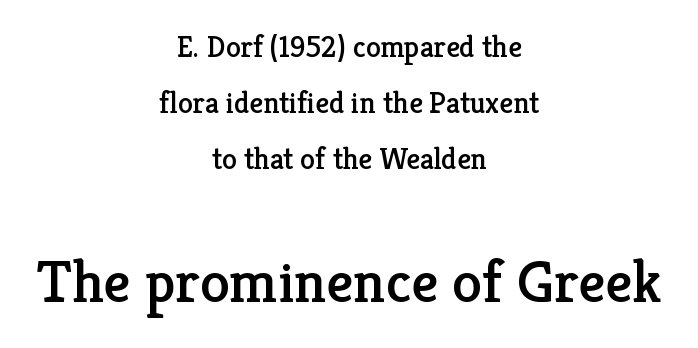
Varying glyph widths throughout — classic text-font behaviour. The gap between lines stays unmarked. Is the block centered? Yes — each line is placed symmetrically about the middle. Caption: standard tracking, unaltered. In terms of posture, this sample is upright.
